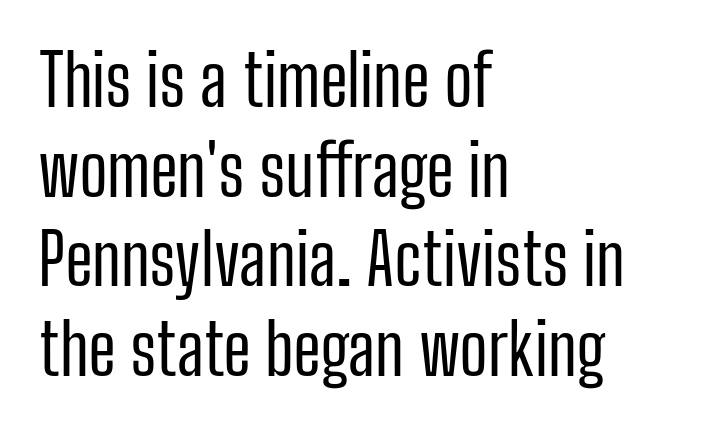
{"serif": "no", "italic": "no", "bold": "no", "weight": "regular", "width": "condensed", "stroke_contrast": "low", "x_height": "medium", "monospaced": "no", "underline": "no", "align": "left", "line_spacing": "normal", "line_spacing_ratio": 1.28, "letter_spacing": "normal", "letter_spacing_em": 0.0, "glyph_px": 70}
